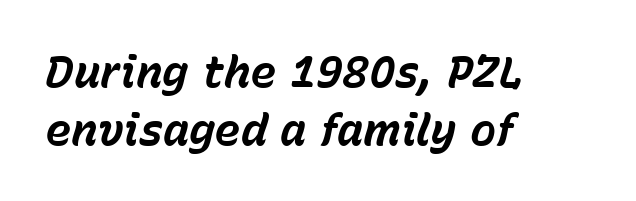
Honestly, the letter spacing is just normal — you wouldn't notice it. You'd pick this weight for a headline — it's a proper bold. An italicized treatment has been applied to the whole sample. Reading down the column, the eye jumps a familiar distance to each next line.
